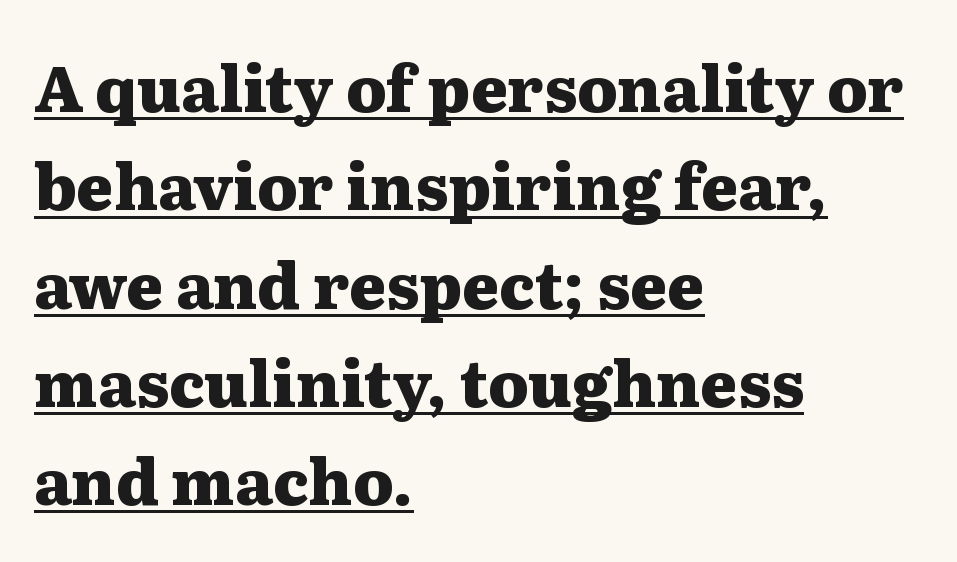
The image shows 63 px heavy, wide serif type, upright; set left-aligned, normal line spacing (1.56x), normal letter spacing, underlined; medium stroke contrast and a medium x-height.
